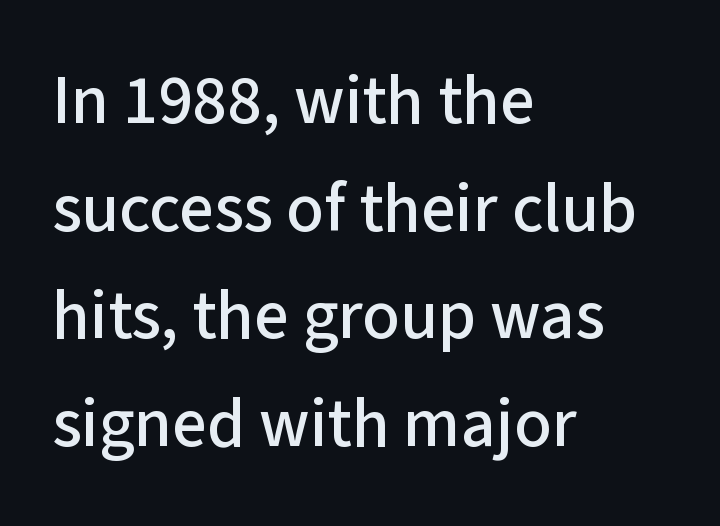
The axis of the letterforms is exactly vertical. Nobody drew a line under any word here. The designer went with a sans here, leaving each stem footless. Honestly, the letter spacing is just normal — you wouldn't notice it. Line starts are locked; line ends wander. The face used here is proportionally spaced, like ordinary book or web type.
